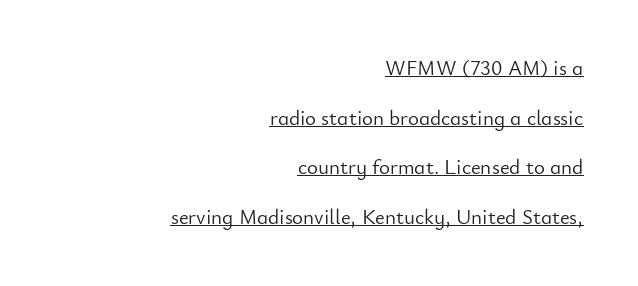
The image shows 21 px text type, upright; set right-aligned, loose line spacing (2.36x), normal letter spacing, underlined.
